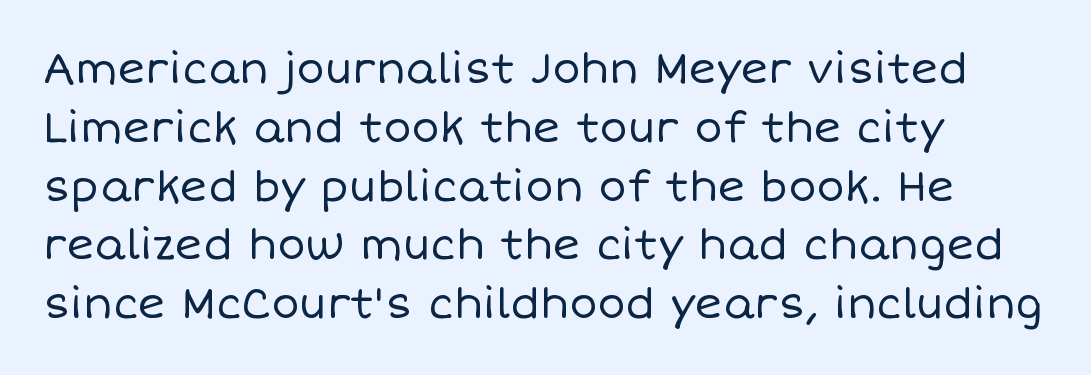
{"italic": "no", "bold": "no", "weight": "regular", "width": "normal", "stroke_contrast": "low", "x_height": "large", "monospaced": "no", "underline": "no", "align": "left", "line_spacing": "normal", "line_spacing_ratio": 1.4, "letter_spacing": "normal", "letter_spacing_em": 0.0, "glyph_px": 42}
